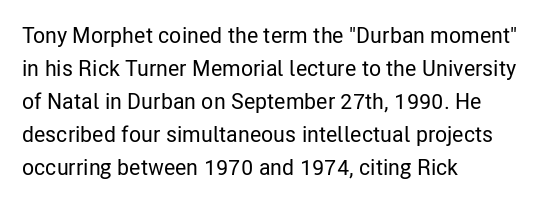
Q: Is the text italic (slanted)? A: No, it is upright.
Q: Is the text underlined? A: No.
Q: How is the paragraph aligned? A: Left-aligned.
Q: Is the spacing between letters normal or unusually wide? A: Normal.
Q: Is the spacing between lines tight, normal or loose? A: Normal.
